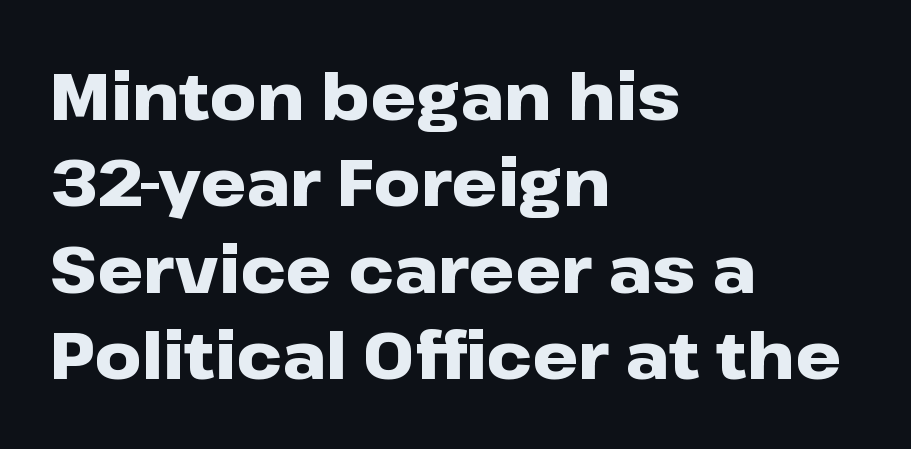
Students, this is bold: see how much ink each stroke carries. Here the designer chose a conventional face with non-uniform glyph widths. The horizontal fit of the characters is conventional and even. Notice how the stems are strictly vertical — no italics here. Leftover space on each line is placed entirely after the last word.
